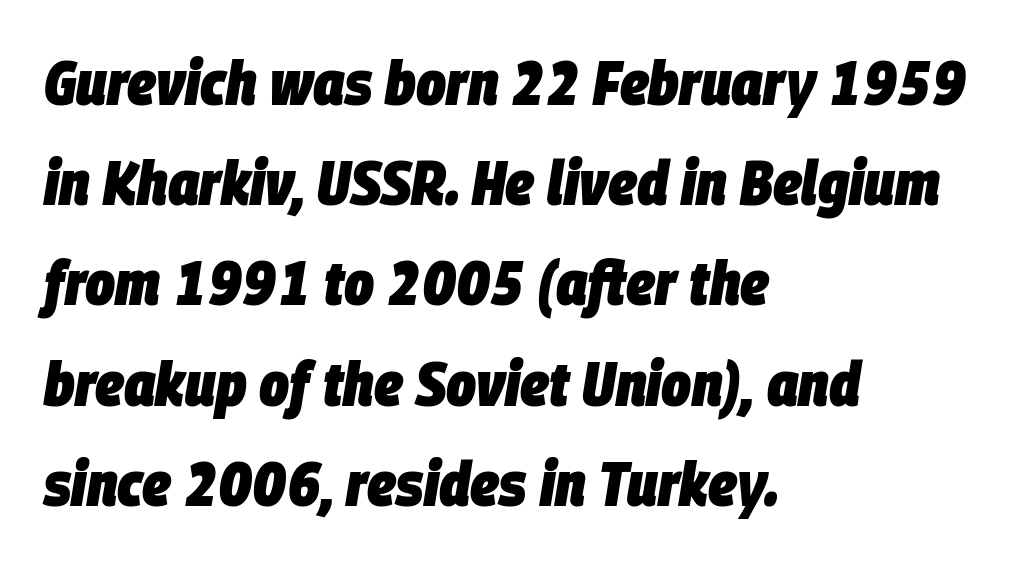
The image shows 63 px heavy, condensed type, italic (leaning right); set left-aligned, normal line spacing (1.59x), normal letter spacing, not underlined; low stroke contrast and a large x-height.
